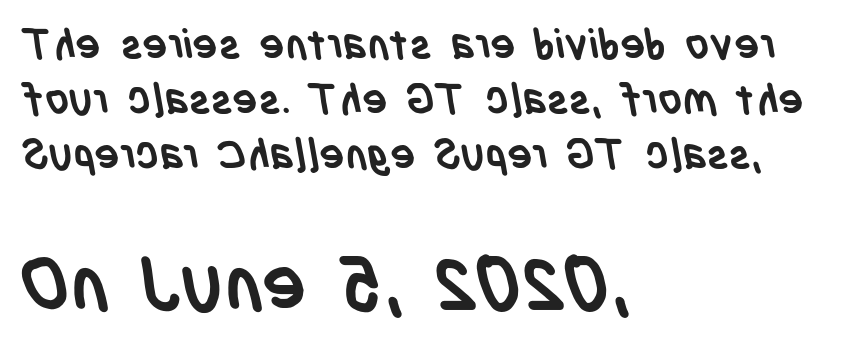
{"serif": "no", "bold": "yes", "weight": "semibold", "width": "condensed", "stroke_contrast": "low", "x_height": "large", "monospaced": "no", "underline": "no", "align": "left", "line_spacing": "normal", "line_spacing_ratio": 1.31, "letter_spacing": "normal", "letter_spacing_em": 0.0, "larger_block": "second", "size_ratio": 1.76, "glyph_px": 74}
